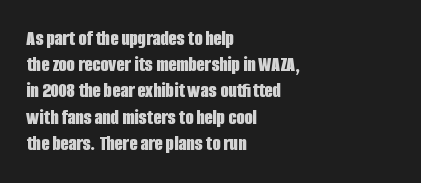
{"italic": "no", "bold": "yes", "underline": "no", "align": "left", "line_spacing": "normal", "line_spacing_ratio": 1.25, "letter_spacing": "normal", "letter_spacing_em": 0.0, "glyph_px": 21}
